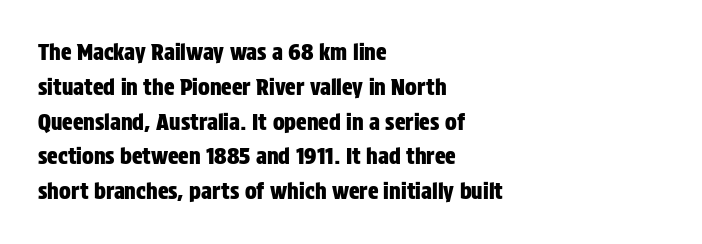
Q: Is the text italic (slanted)? A: No, it is upright.
Q: Is the text underlined? A: No.
Q: How is the paragraph aligned? A: Left-aligned.
Q: Is the spacing between letters normal or unusually wide? A: Normal.
Q: Is the spacing between lines tight, normal or loose? A: Normal.
